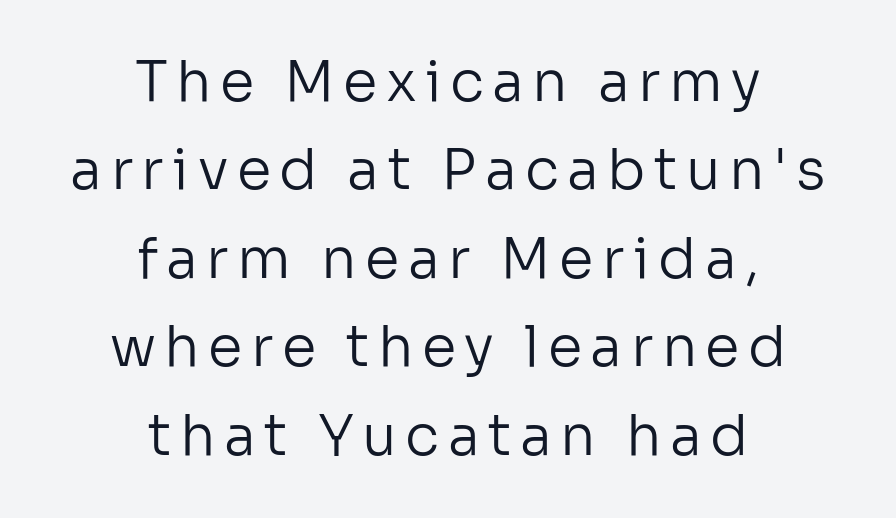
The image shows 56 px regular-weight sans-serif type, upright; set centered, normal line spacing (1.58x), not underlined; low stroke contrast and a medium x-height.
